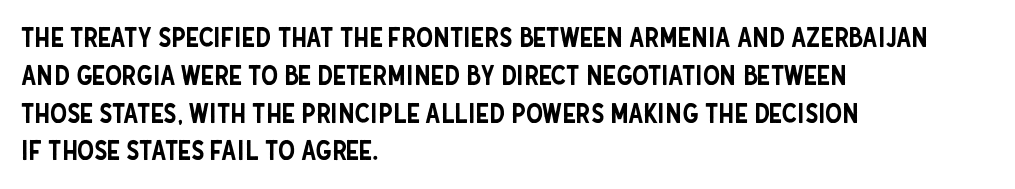
The ragged edge is on the right, which tells us the setting is flush left. Underline: absent. Does the leading feel generous? No, just average. The type is set solid horizontally, with unmodified tracking.
